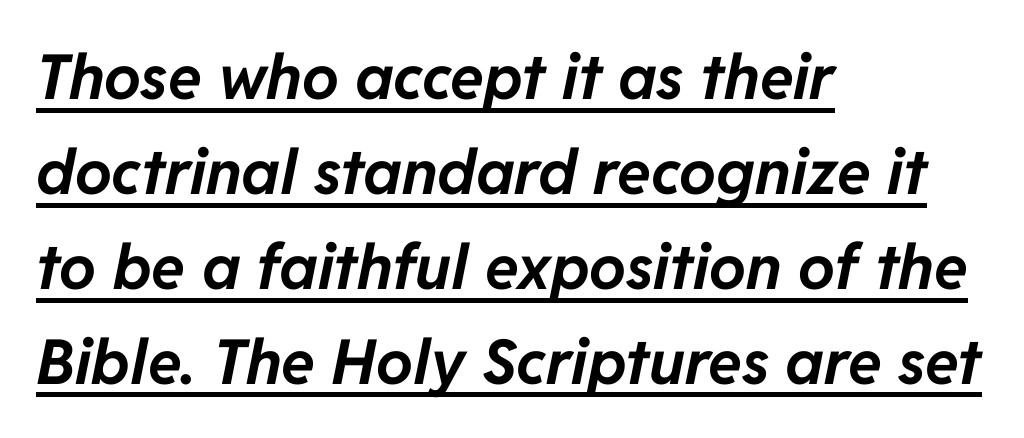
Note the varied advance widths — an 'i' is clearly narrower than an 'm'. Compared with a centered layout, this one pins lines to the left instead. Would a proofreader flag this as italicized? Yes. The gaps between neighbouring characters are ordinary and unremarkable.
